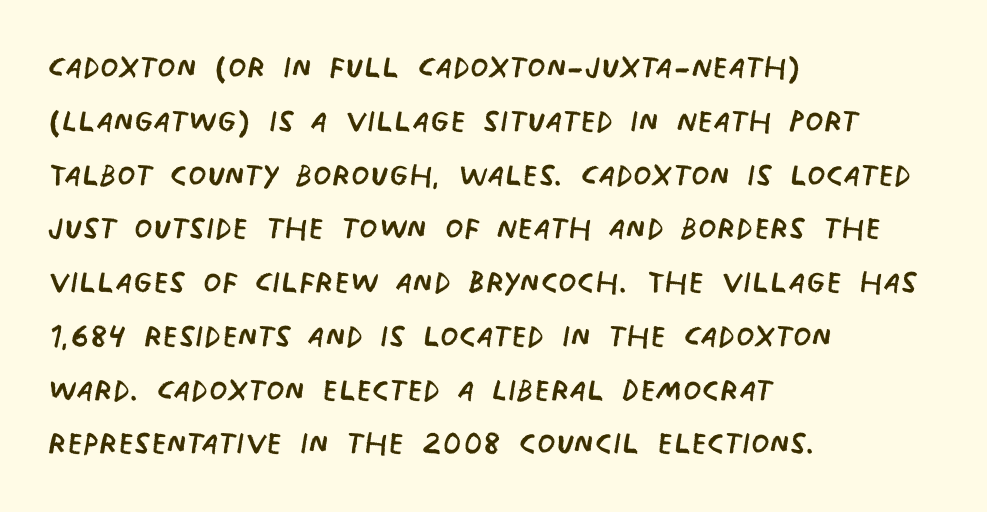
The image shows 42 px regular-weight, condensed sans-serif type; set left-aligned, normal line spacing (1.28x), normal letter spacing, not underlined; low stroke contrast and a large x-height.
